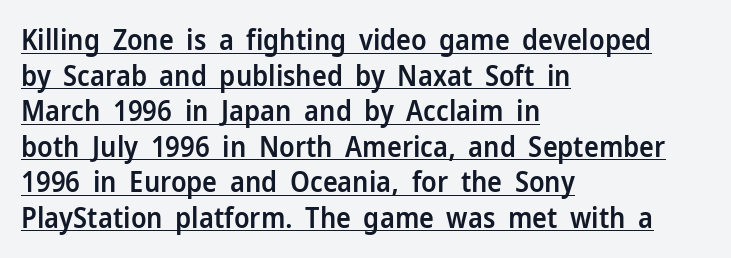
Regarding serifs, this sample does without them. Vertically, the passage feels balanced, rows spaced as you'd expect. The gaps between neighbouring characters are ordinary and unremarkable. A roman cut, with each character standing at attention. This rendering uses left alignment, leaving the right contour irregular.
